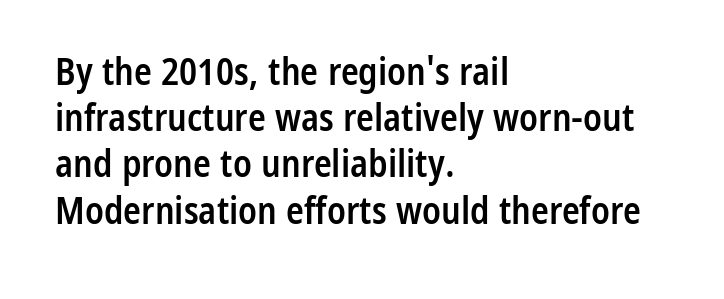
Q: Is the text bold? A: Semi-bold.
Q: Is the text italic (slanted)? A: No, it is upright.
Q: Is the typeface a serif or a sans-serif typeface? A: Sans-serif.
Q: Is the text underlined? A: No.
Q: How is the paragraph aligned? A: Left-aligned.
Q: Is the spacing between letters normal or unusually wide? A: Normal.
Q: Is the spacing between lines tight, normal or loose? A: Normal.
Q: Width (condensed, normal, or wide)? A: Condensed.
Q: Stroke contrast? A: Low.
Q: x-height? A: Medium.
Q: Monospaced? A: No.
